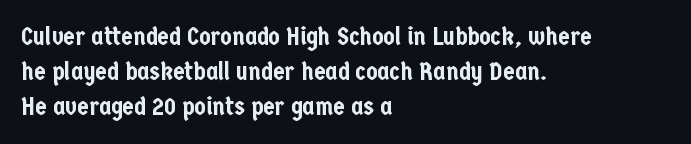
Upright lettering throughout. A classic flush-left, rag-right setting is used for this passage. Underlining? Definitely not there. The passage shown stacks its lines at a standard gap. The letterforms sit shoulder to shoulder at normal distance.
